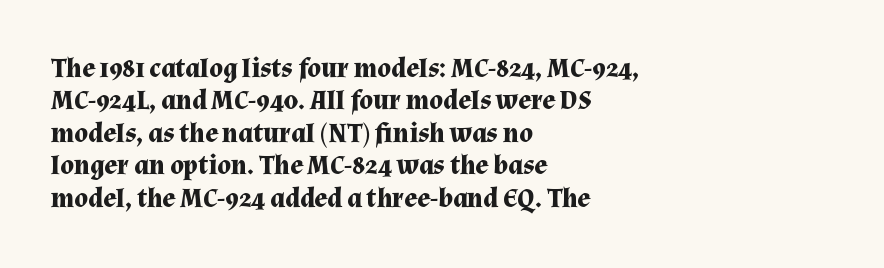
The image shows 27 px bold type, upright; set left-aligned, line spacing 1.2x, normal letter spacing, not underlined.
